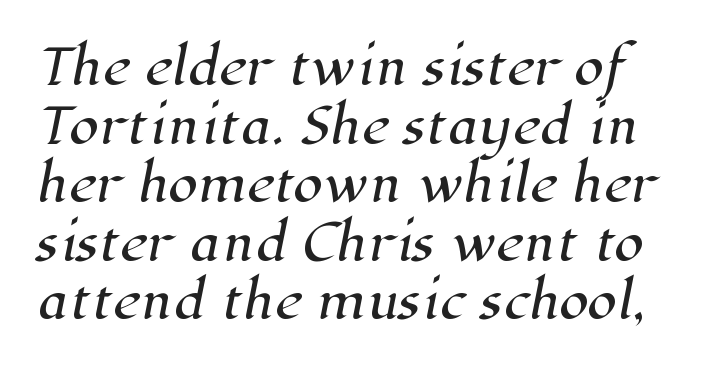
Q: Is the typeface a serif or a sans-serif typeface? A: Serif.
Q: Is the text underlined? A: No.
Q: Is the spacing between letters normal or unusually wide? A: Normal.
Q: Width (condensed, normal, or wide)? A: Normal.
Q: Stroke contrast? A: High.
Q: x-height? A: Medium.
Q: Monospaced? A: No.
